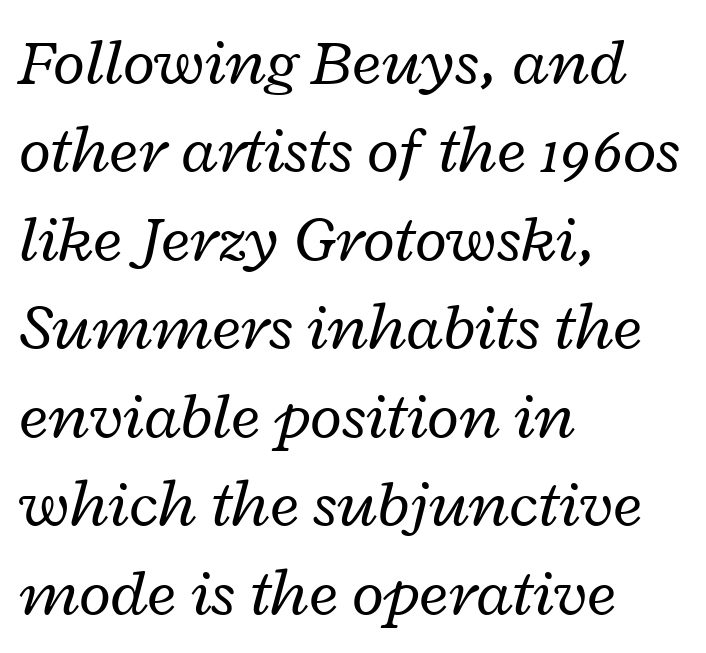
Q: Is the text bold? A: No.
Q: Is the text italic (slanted)? A: Yes, it leans right by about 12 degrees.
Q: Is the text underlined? A: No.
Q: How is the paragraph aligned? A: Left-aligned.
Q: Is the spacing between letters normal or unusually wide? A: Normal.
Q: Is the spacing between lines tight, normal or loose? A: Normal.
Q: Width (condensed, normal, or wide)? A: Wide.
Q: Stroke contrast? A: Low.
Q: x-height? A: Medium.
Q: Monospaced? A: No.
